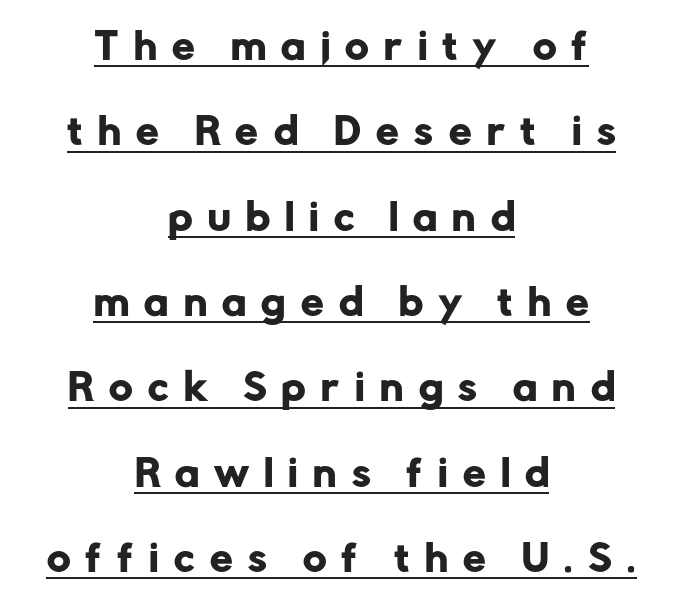
The image shows 36 px sans-serif type, upright; set centered, loose line spacing (2.37x), unusually wide letter spacing (+0.43 em), underlined; low stroke contrast and a medium x-height.
